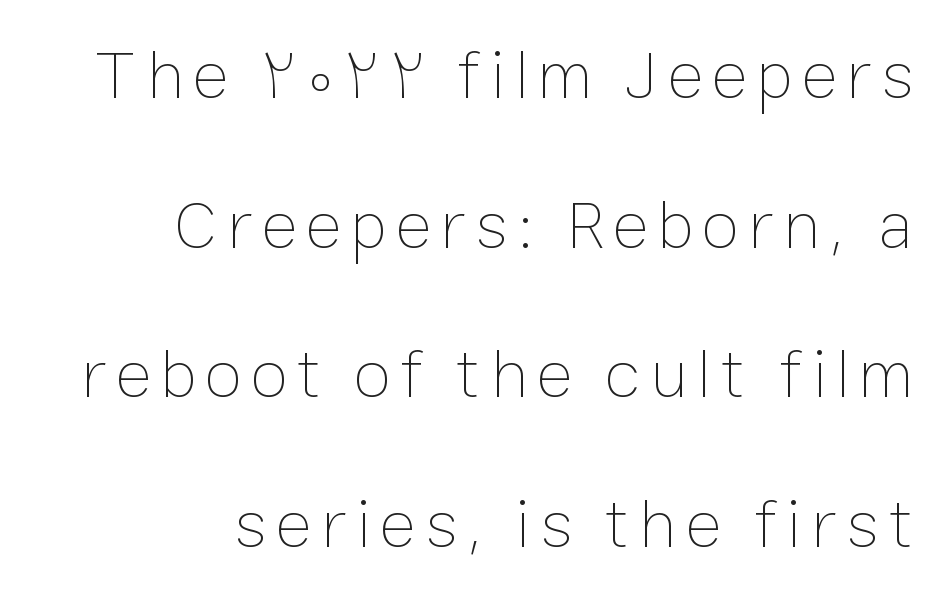
Looks like regular typesetting: each glyph gets only the width it needs. The lines in this sample share a right terminus and differ only in where they begin. Students, observe: this is what heavily led, spacious text looks like. Beneath every word, the page is bare. These lines were composed using upright roman letters. These glyphs show unthickened strokes, regular width or finer.
